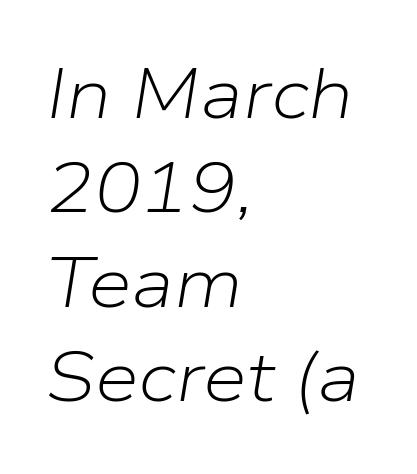
Stroke thickness stays within the range of a standard reading face or lighter. Descenders are the only things crossing below the line. Do the characters align in a grid? No, the font is proportional. The rendering anchors every line to the left-hand side. Is the type slanted? Yes — the strokes lean at a clear angle.
